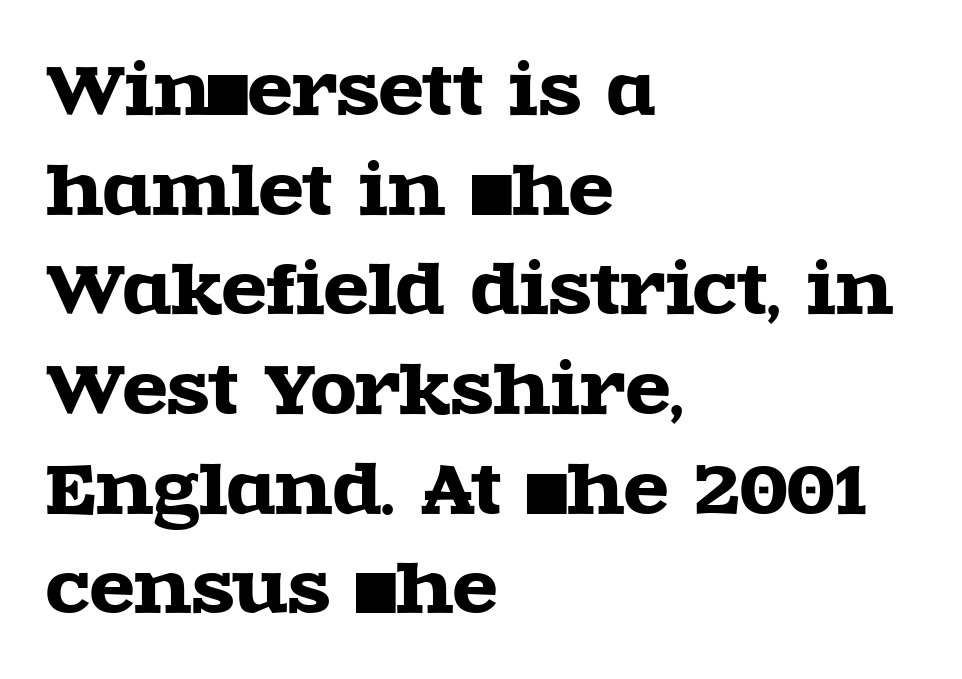
The image shows 66 px wide serif type, upright; set left-aligned, normal line spacing (1.51x), normal letter spacing, not underlined; a large x-height.
